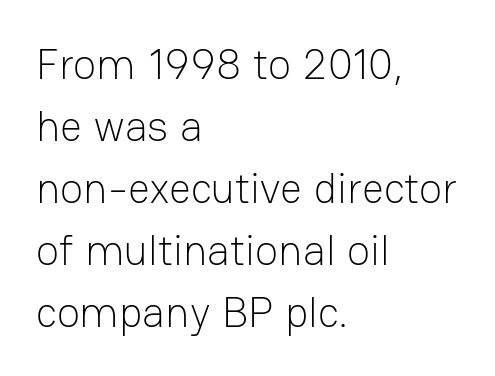
The image shows 43 px light sans-serif type, upright; set left-aligned, normal line spacing (1.44x), normal letter spacing, not underlined; low stroke contrast and a medium x-height.
